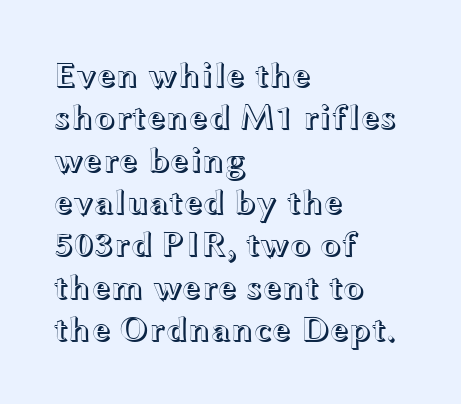
Compared with typical body copy, the letter spacing here is the same. The passage shown is typed in a proportional face where columns would drift. Visually the block forms a straight wall on the left and a jagged coastline on the right. Italic: no, the glyphs are upright roman.
